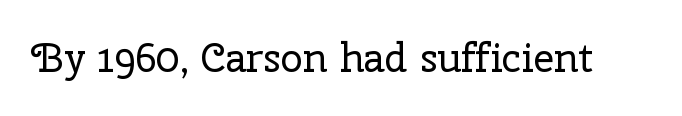
Q: Is the text bold? A: No.
Q: Is the text italic (slanted)? A: No, it is upright.
Q: Is the typeface a serif or a sans-serif typeface? A: Serif.
Q: Is the text underlined? A: No.
Q: Is the spacing between letters normal or unusually wide? A: Normal.
Q: Width (condensed, normal, or wide)? A: Normal.
Q: Stroke contrast? A: Low.
Q: x-height? A: Medium.
Q: Monospaced? A: No.
